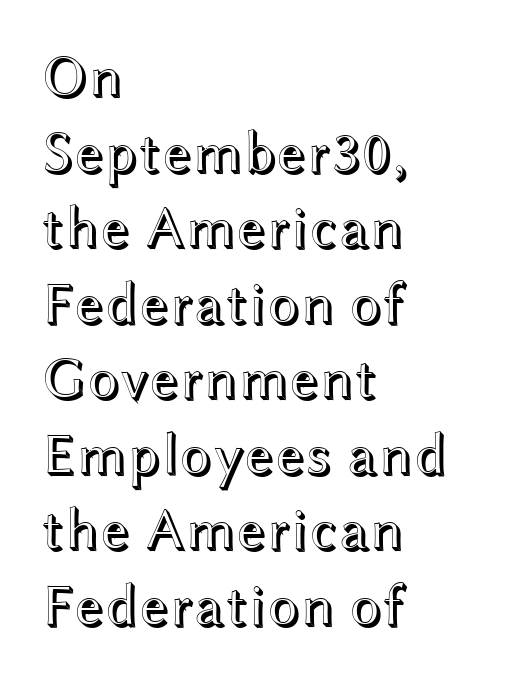
{"italic": "no", "width": "wide", "x_height": "medium", "monospaced": "no", "underline": "no", "align": "left", "line_spacing": "normal", "line_spacing_ratio": 1.28, "letter_spacing": "normal", "letter_spacing_em": 0.0, "glyph_px": 59}
